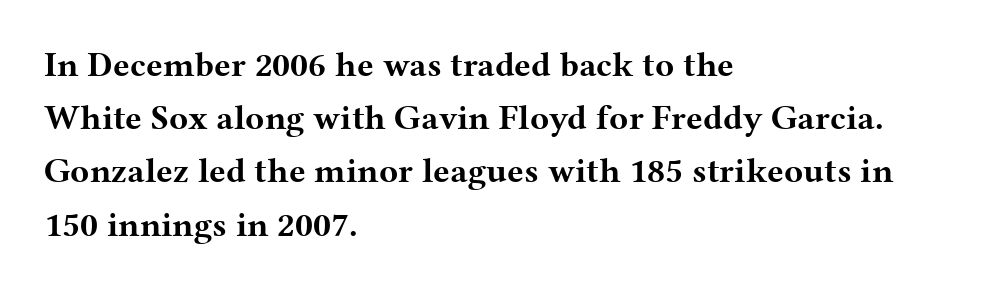
The image shows 35 px bold, wide serif type, upright; set left-aligned, normal line spacing (1.52x), normal letter spacing, not underlined; medium stroke contrast and a medium x-height.
